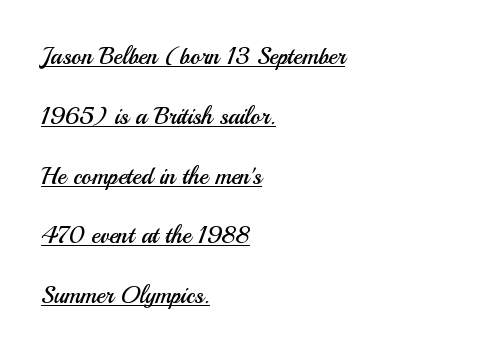
These lines keep a tight, regular rhythm from letter to letter. Is there an underline? Yes — a line sits under the letters. Where is the straight margin? On the left. The strokes carry an ordinary text weight at most.
